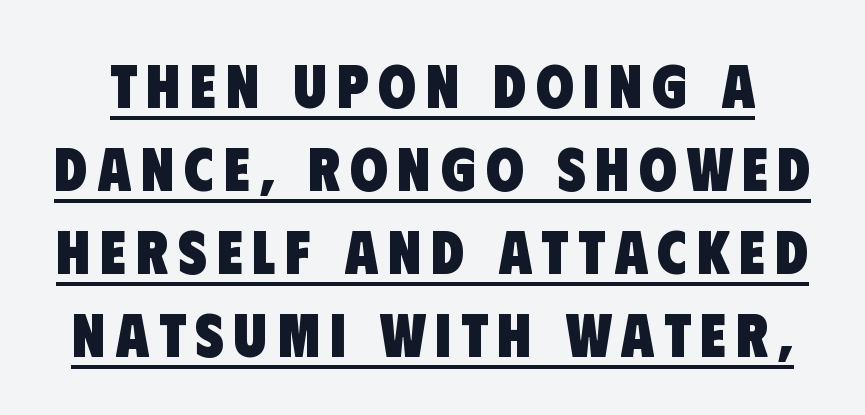
The image shows 61 px heavy, condensed sans-serif type; set normal line spacing (1.36x), underlined; low stroke contrast and a large x-height.
